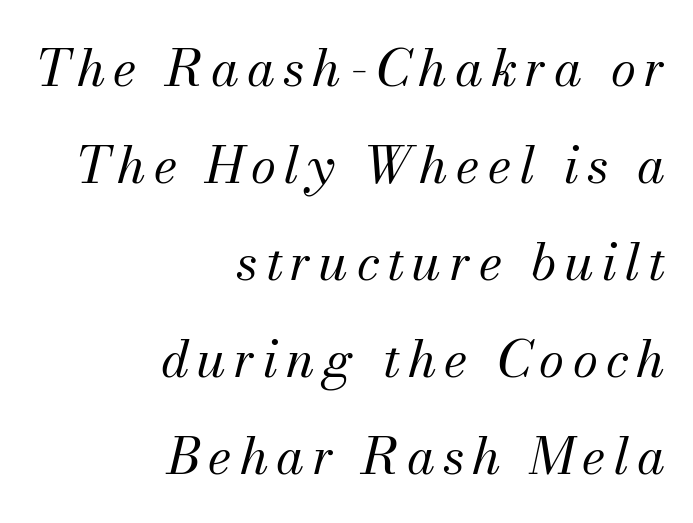
The image shows 51 px regular-weight serif type, italic (leaning right); set right-aligned, loose line spacing (1.9x), not underlined; medium stroke contrast and a small x-height.
